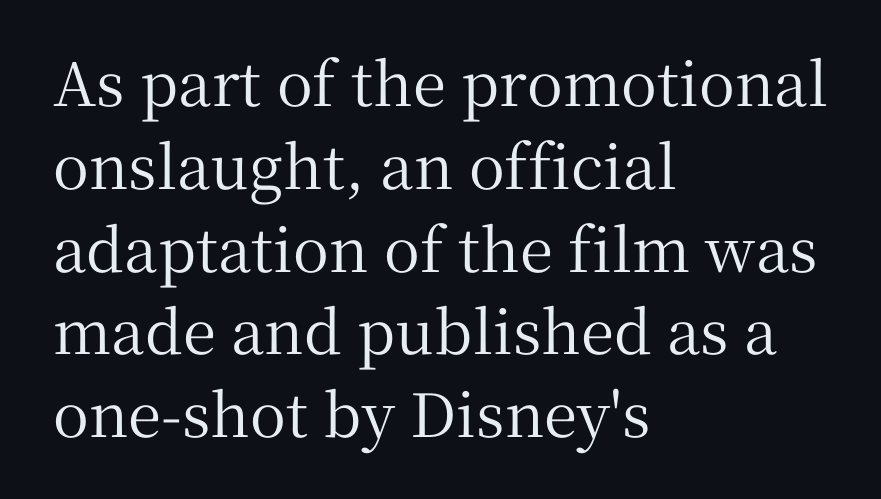
The image shows 60 px serif type, upright; set left-aligned, normal line spacing (1.38x), normal letter spacing, not underlined; medium stroke contrast and a medium x-height.
